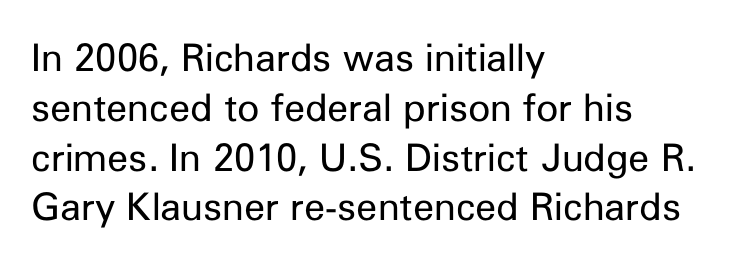
{"serif": "no", "italic": "no", "bold": "no", "weight": "regular", "width": "normal", "stroke_contrast": "low", "x_height": "medium", "monospaced": "no", "underline": "no", "align": "left", "line_spacing": "normal", "line_spacing_ratio": 1.31, "letter_spacing": "normal", "letter_spacing_em": 0.0, "glyph_px": 38}
